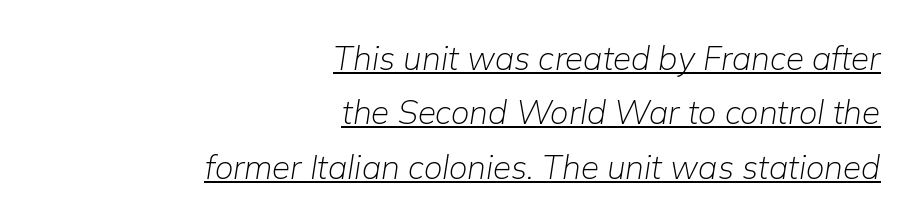
The image shows 33 px light type, italic (leaning right); set right-aligned, normal line spacing (1.65x), normal letter spacing, underlined; low stroke contrast and a medium x-height.
